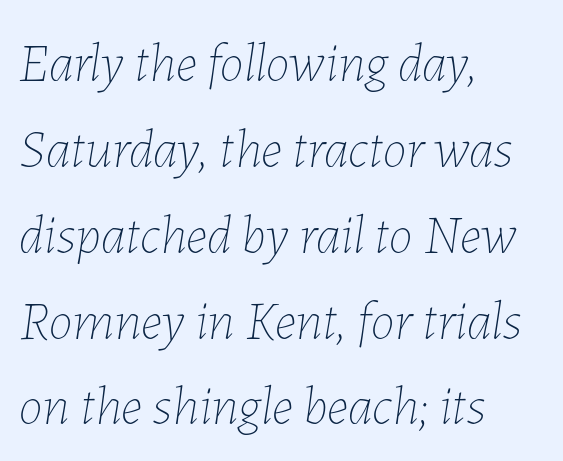
{"italic": "yes", "lean": "right", "slant_degrees": 7, "bold": "no", "weight": "thin", "width": "normal", "stroke_contrast": "low", "x_height": "medium", "monospaced": "no", "underline": "no", "align": "left", "line_spacing": "normal", "line_spacing_ratio": 1.59, "letter_spacing": "normal", "letter_spacing_em": 0.0, "glyph_px": 54}
